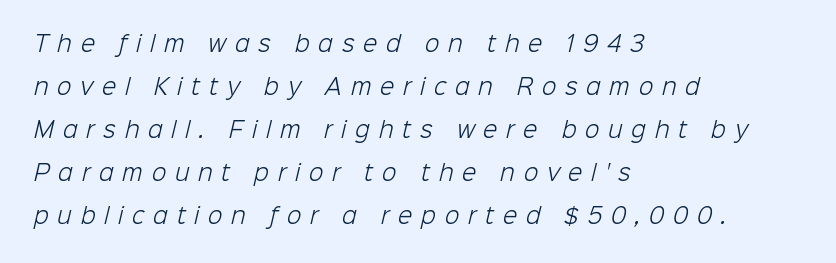
The image shows 21 px text type; set left-aligned, loose line spacing (2.05x), unusually wide letter spacing (+0.42 em), not underlined.
